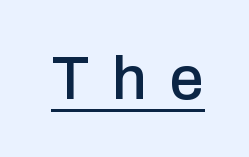
{"serif": "no", "italic": "no", "width": "normal", "stroke_contrast": "low", "x_height": "medium", "monospaced": "no", "underline": "yes", "letter_spacing": "wide", "letter_spacing_em": 0.38, "glyph_px": 61}
